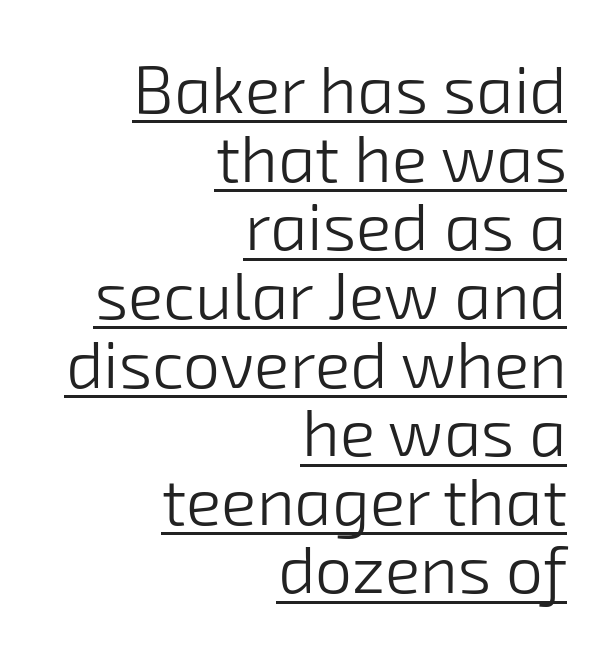
{"serif": "no", "bold": "no", "weight": "light", "width": "normal", "stroke_contrast": "low", "x_height": "medium", "monospaced": "no", "underline": "yes", "align": "right", "line_spacing": "tight", "line_spacing_ratio": 1.04, "letter_spacing": "normal", "letter_spacing_em": 0.0, "glyph_px": 66}
